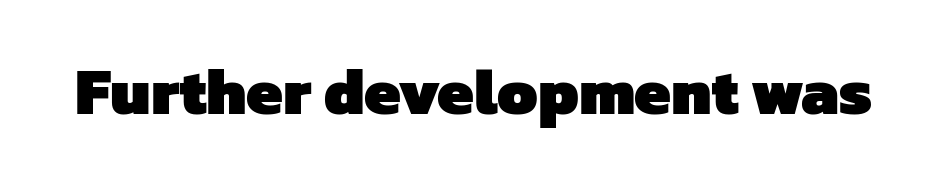
{"serif": "no", "bold": "yes", "weight": "heavy", "width": "normal", "stroke_contrast": "low", "x_height": "medium", "monospaced": "no", "underline": "no", "letter_spacing": "normal", "letter_spacing_em": 0.0, "glyph_px": 65}
